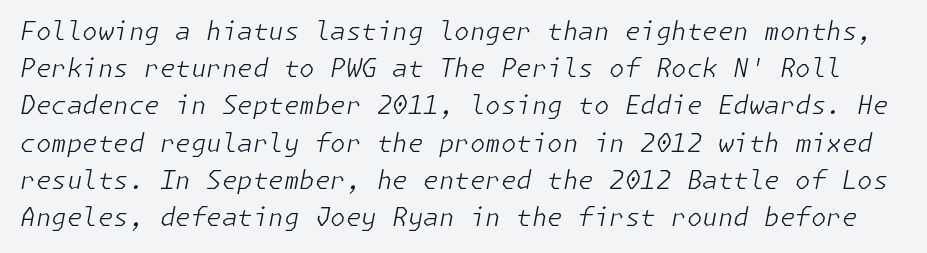
This rendering features lettering with no underline. This rendering leaves character spacing at its baseline value. Students, observe: this is what conventionally led text looks like. There's an unmistakable incline to the writing here.
